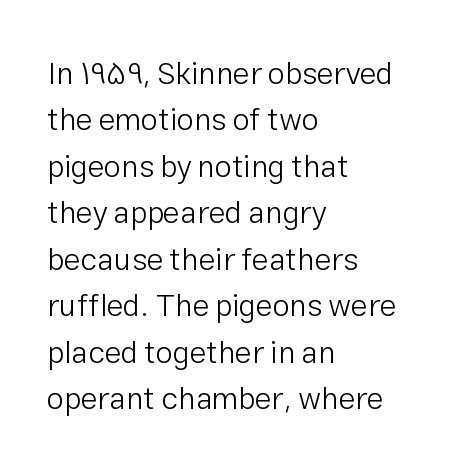
The image shows 31 px light sans-serif type, upright; set left-aligned, normal line spacing (1.5x), normal letter spacing, not underlined; low stroke contrast and a medium x-height.
